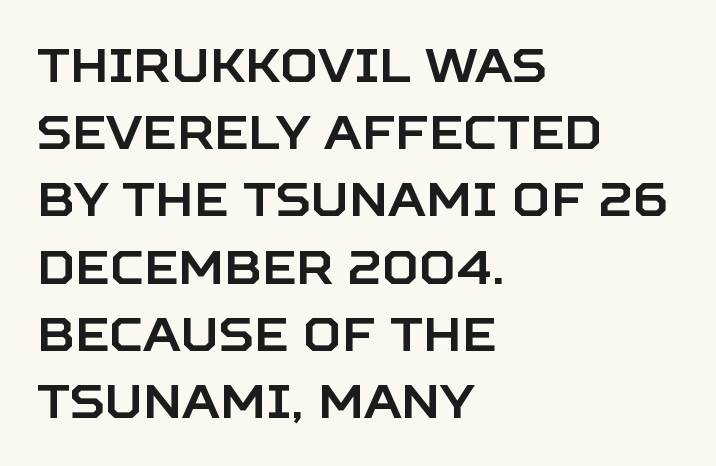
Italic: no, the glyphs are upright roman. Interline gaps are of average width in this sample. The line texture is even and compact thanks to regular tracking. Looks like regular typesetting: each glyph gets only the width it needs.
